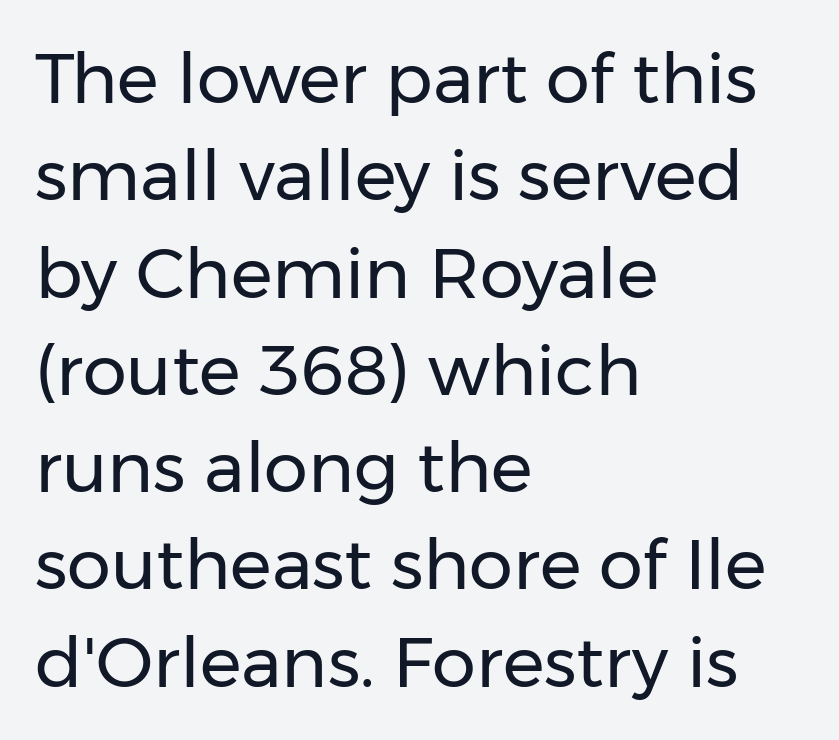
{"serif": "no", "italic": "no", "bold": "no", "weight": "regular", "width": "normal", "stroke_contrast": "low", "x_height": "medium", "monospaced": "no", "underline": "no", "align": "left", "line_spacing": "normal", "line_spacing_ratio": 1.39, "letter_spacing": "normal", "letter_spacing_em": 0.0, "glyph_px": 70}
